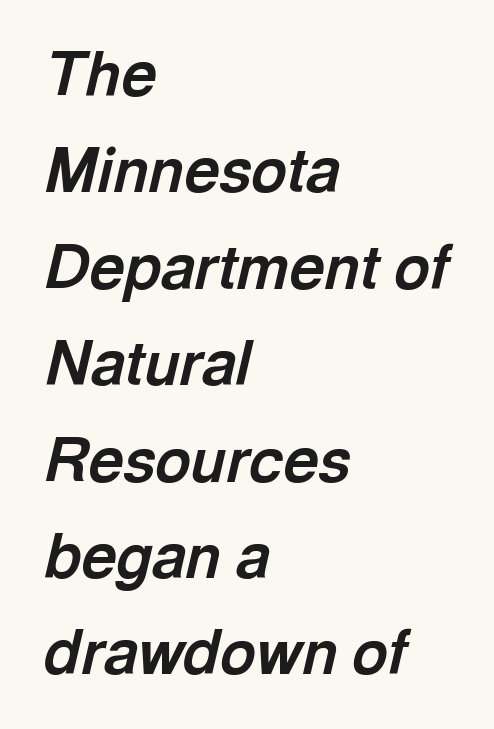
Style check: oblique. Varying glyph widths throughout — classic text-font behaviour. Which margin do the lines hug? The left one — the right edge is uneven. Leading: standard. The letters are bold, with thick, heavy strokes.
